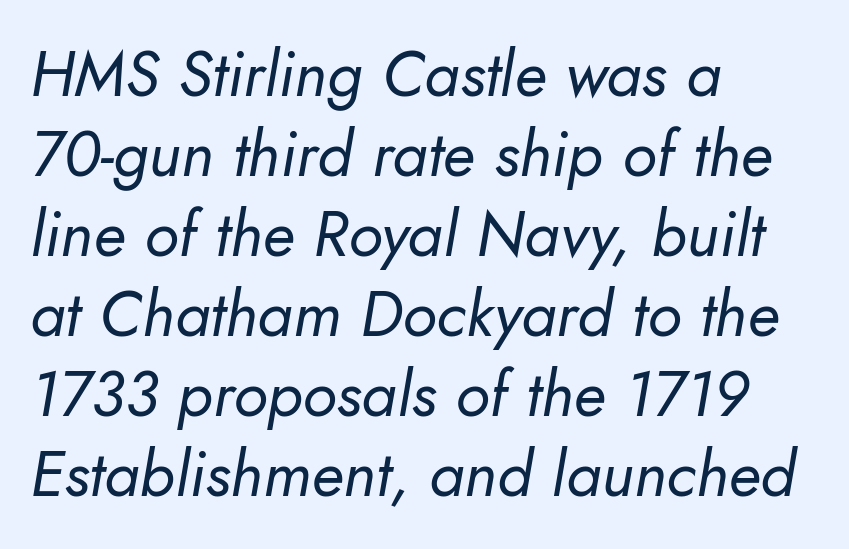
Every row of glyphs begins at an identical x-position on the left. In terms of posture, this sample is oblique. Looks like regular typesetting: each glyph gets only the width it needs. Has an underline been added? It has not. Each stroke keeps to a modest, everyday thickness or less.
